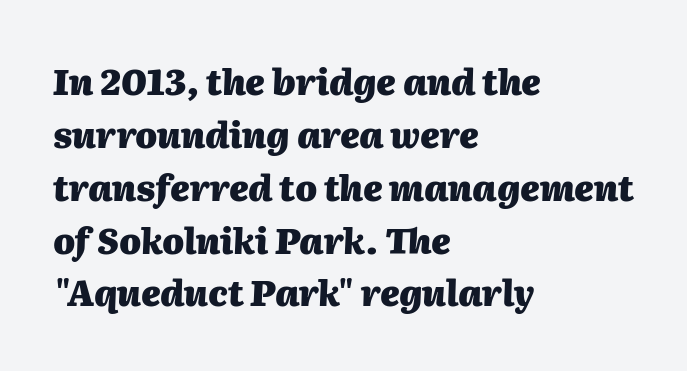
Q: Is the text bold? A: Yes.
Q: Is the text italic (slanted)? A: Yes, it leans right by about 2 degrees.
Q: Is the text underlined? A: No.
Q: How is the paragraph aligned? A: Left-aligned.
Q: Is the spacing between letters normal or unusually wide? A: Normal.
Q: Is the spacing between lines tight, normal or loose? A: Normal.
Q: Width (condensed, normal, or wide)? A: Normal.
Q: Stroke contrast? A: Medium.
Q: x-height? A: Medium.
Q: Monospaced? A: No.
